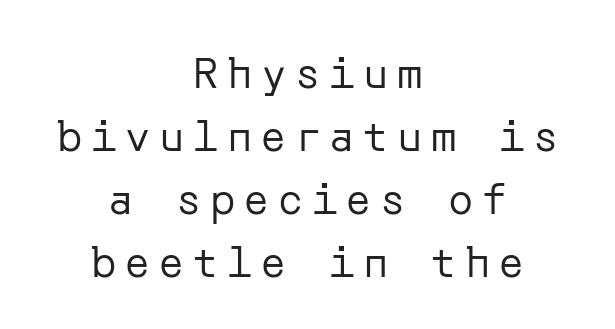
Q: Is the text bold? A: No.
Q: Is the text italic (slanted)? A: No, it is upright.
Q: Is the typeface a serif or a sans-serif typeface? A: Sans-serif.
Q: Is the text underlined? A: No.
Q: How is the paragraph aligned? A: Centered.
Q: Is the spacing between letters normal or unusually wide? A: Unusually wide.
Q: Is the spacing between lines tight, normal or loose? A: Normal.
Q: Width (condensed, normal, or wide)? A: Normal.
Q: Stroke contrast? A: Low.
Q: x-height? A: Medium.
